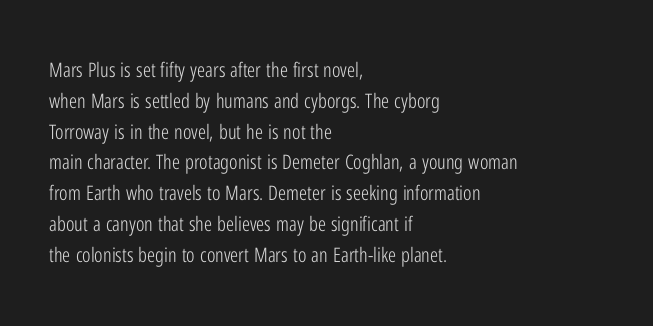
The image shows 20 px text type, upright; set left-aligned, normal line spacing (1.54x), normal letter spacing, not underlined.
